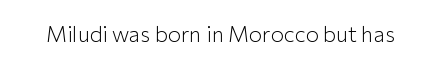
The image shows 22 px text type, upright; set normal letter spacing, not underlined.
